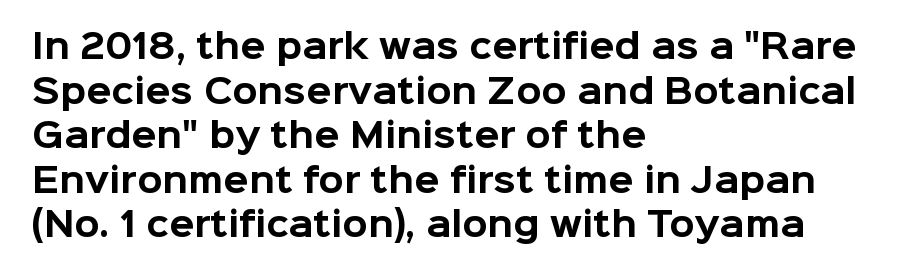
The image shows 33 px bold sans-serif type, upright; set left-aligned, normal line spacing (1.35x), normal letter spacing, not underlined; low stroke contrast and a medium x-height.
